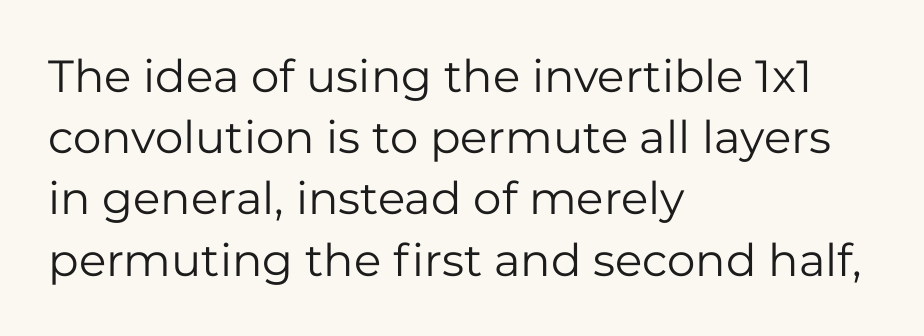
Q: Is the text bold? A: No.
Q: Is the text italic (slanted)? A: No, it is upright.
Q: Is the typeface a serif or a sans-serif typeface? A: Sans-serif.
Q: Is the text underlined? A: No.
Q: How is the paragraph aligned? A: Left-aligned.
Q: Is the spacing between letters normal or unusually wide? A: Normal.
Q: Is the spacing between lines tight, normal or loose? A: Normal.
Q: Width (condensed, normal, or wide)? A: Normal.
Q: Stroke contrast? A: Low.
Q: x-height? A: Medium.
Q: Monospaced? A: No.
